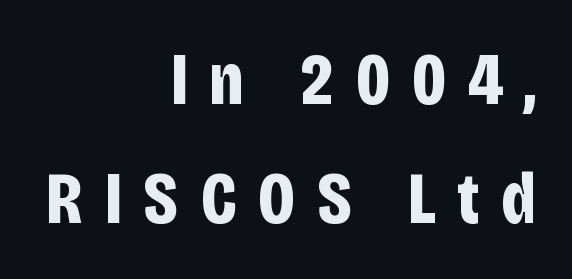
{"serif": "no", "italic": "no", "bold": "yes", "weight": "bold", "width": "condensed", "stroke_contrast": "low", "x_height": "large", "monospaced": "no", "underline": "no", "align": "right", "line_spacing": "normal", "line_spacing_ratio": 1.63, "letter_spacing": "wide", "letter_spacing_em": 0.29, "glyph_px": 73}
